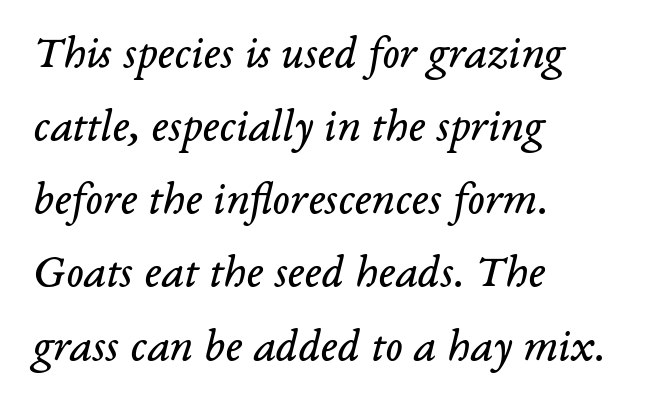
Do the characters align in a grid? No, the font is proportional. Is the type heavy? It reads as light-to-regular instead. The passage shown leans; its letterforms are oblique. This rendering uses left alignment, leaving the right contour irregular. Bare-footed words on every line. This sample keeps an unexceptional amount of space between lines.
